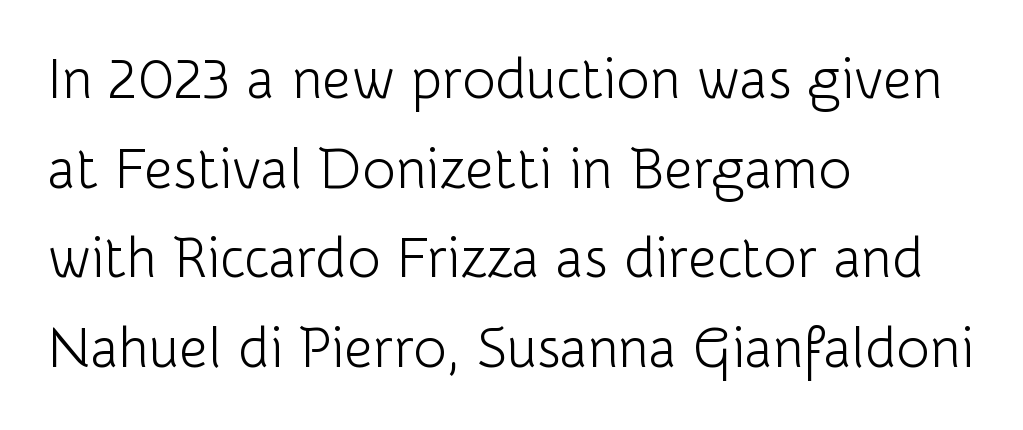
The image shows 56 px light sans-serif type, upright; set left-aligned, normal line spacing (1.6x), normal letter spacing, not underlined; low stroke contrast and a medium x-height.
